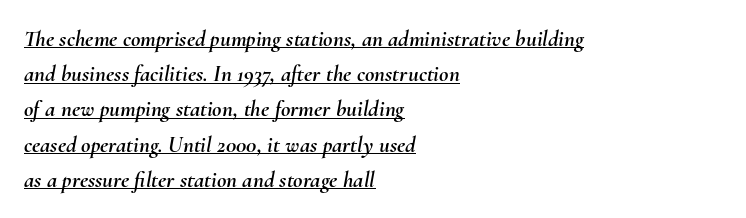
The designer left line spacing at the default. Decoration check: the copy is underlined. In CSS terms this would be text-align: left. The typography opts for an oblique posture over an upright one. The letterforms sit shoulder to shoulder at normal distance.
